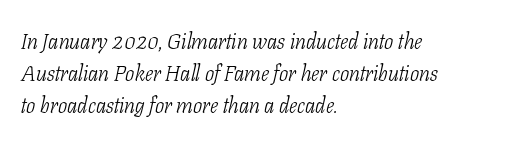
Q: Is the text bold? A: No.
Q: Is the text italic (slanted)? A: Yes, it leans right by about 11 degrees.
Q: Is the text underlined? A: No.
Q: How is the paragraph aligned? A: Left-aligned.
Q: Is the spacing between letters normal or unusually wide? A: Normal.
Q: Is the spacing between lines tight, normal or loose? A: Normal.
